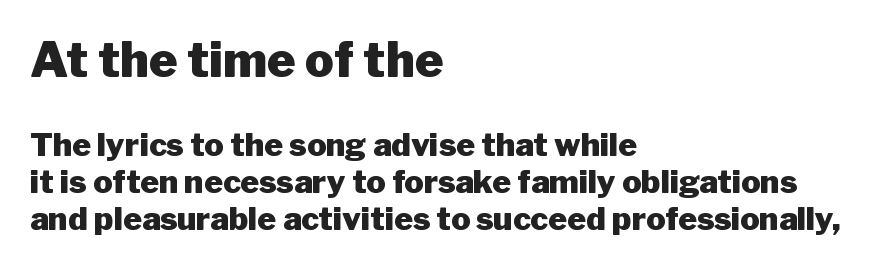
Q: Is the text bold? A: Yes.
Q: Is the text italic (slanted)? A: No, it is upright.
Q: Is the typeface a serif or a sans-serif typeface? A: Sans-serif.
Q: Is the text underlined? A: No.
Q: How is the paragraph aligned? A: Left-aligned.
Q: Is the spacing between letters normal or unusually wide? A: Normal.
Q: Which block of text is set in a larger size, the first (top) or the second (bottom)? A: The first (top) one.
Q: Width (condensed, normal, or wide)? A: Normal.
Q: Stroke contrast? A: Low.
Q: x-height? A: Medium.
Q: Monospaced? A: No.
